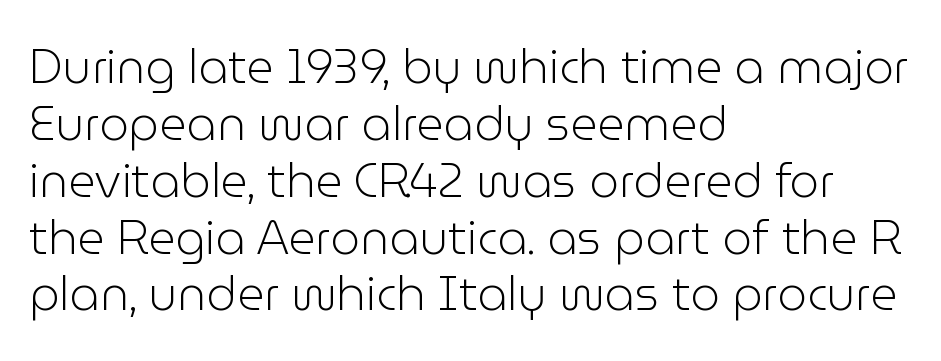
The image shows 47 px light sans-serif type, upright; set left-aligned, line spacing 1.21x, normal letter spacing, not underlined; low stroke contrast and a medium x-height.
